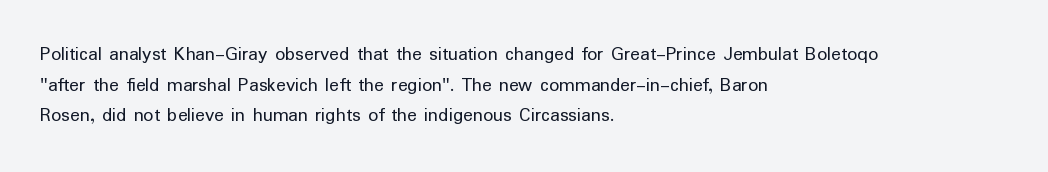
If you drew a line through each stem, it would be perfectly vertical. Students, observe: this is what conventionally led text looks like. Alignment: flush left. Decoration check: the copy has no underline.
